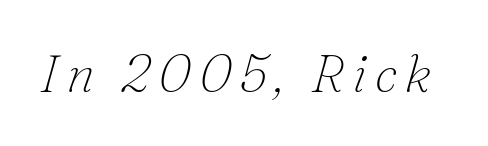
Q: Is the text bold? A: No.
Q: Is the text italic (slanted)? A: Yes, it leans right by about 16 degrees.
Q: Is the typeface a serif or a sans-serif typeface? A: Serif.
Q: Is the text underlined? A: No.
Q: Width (condensed, normal, or wide)? A: Normal.
Q: Stroke contrast? A: Low.
Q: x-height? A: Small.
Q: Monospaced? A: No.
